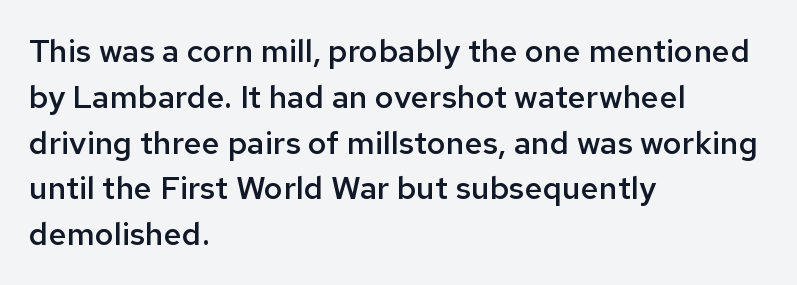
{"serif": "no", "italic": "no", "bold": "semi", "weight": "semibold", "width": "normal", "stroke_contrast": "low", "x_height": "medium", "monospaced": "no", "underline": "no", "align": "left", "line_spacing": "normal", "line_spacing_ratio": 1.43, "letter_spacing": "normal", "letter_spacing_em": 0.0, "glyph_px": 32}
